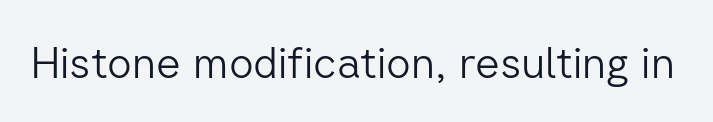
Q: Is the text bold? A: No.
Q: Is the text italic (slanted)? A: No, it is upright.
Q: Is the typeface a serif or a sans-serif typeface? A: Sans-serif.
Q: Is the text underlined? A: No.
Q: Is the spacing between letters normal or unusually wide? A: Normal.
Q: Width (condensed, normal, or wide)? A: Normal.
Q: Stroke contrast? A: Low.
Q: x-height? A: Medium.
Q: Monospaced? A: No.
